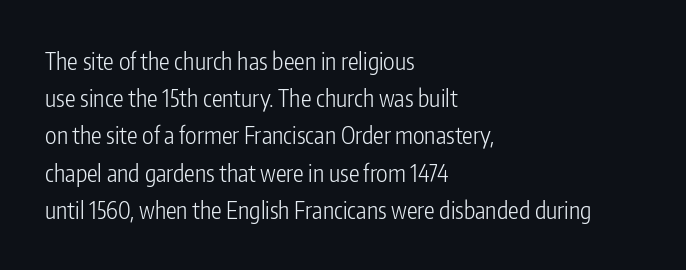
The image shows 24 px text type, upright; set left-aligned, normal line spacing (1.55x), normal letter spacing, not underlined.
